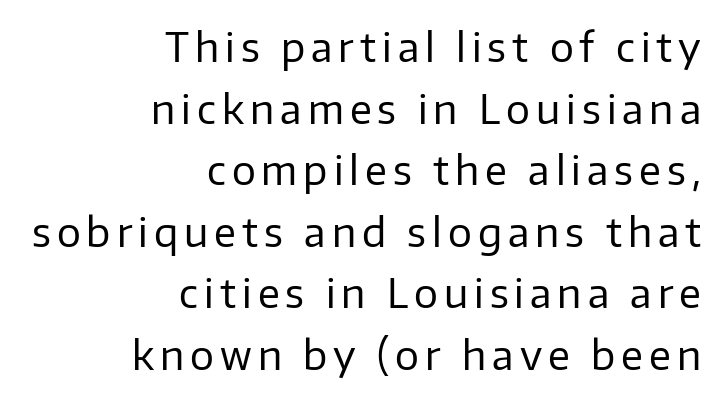
Varying glyph widths throughout — classic text-font behaviour. Every stem runs plumb, perpendicular to the baseline. The rendering anchors every line to the right-hand side. Quick note: underline off. Does the type have serifs? No, each stem ends abruptly.
